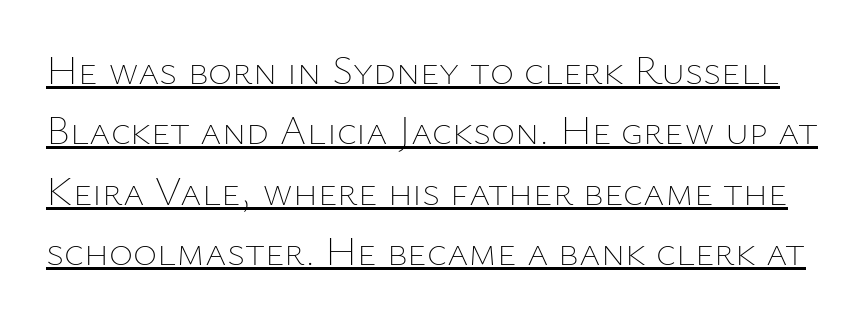
This rendering leaves character spacing at its baseline value. Proportional: the letters do not fall into vertical columns. On a weight scale, this lands at 450 or below. The line-height multiplier appears to be the usual default.
